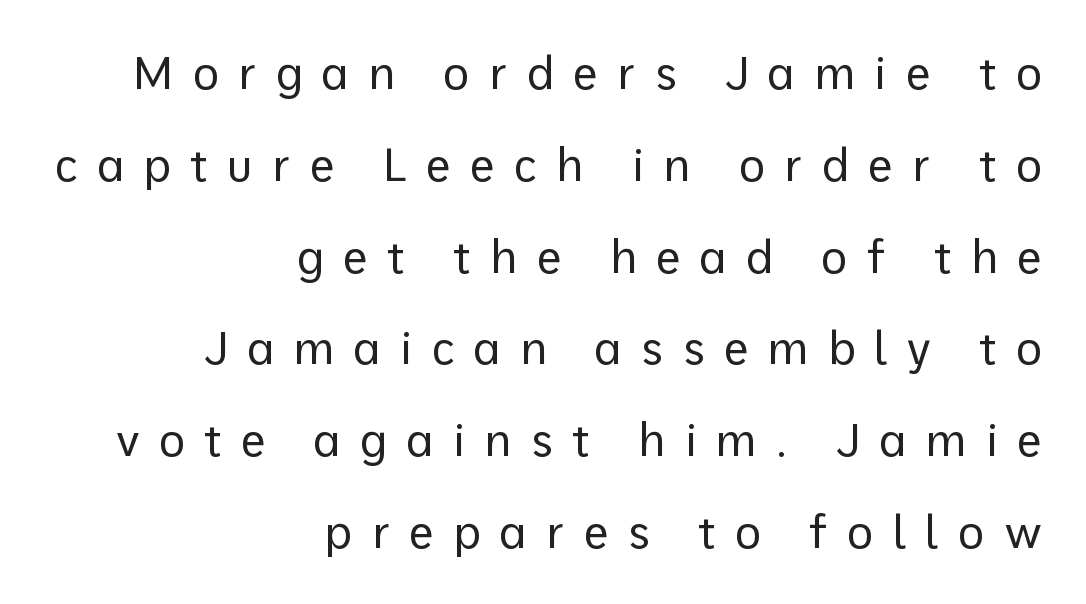
Q: Is the text bold? A: No.
Q: Is the text italic (slanted)? A: No, it is upright.
Q: Is the typeface a serif or a sans-serif typeface? A: Sans-serif.
Q: Is the text underlined? A: No.
Q: How is the paragraph aligned? A: Right-aligned.
Q: Is the spacing between letters normal or unusually wide? A: Unusually wide.
Q: Is the spacing between lines tight, normal or loose? A: Loose.
Q: Width (condensed, normal, or wide)? A: Normal.
Q: Stroke contrast? A: Low.
Q: x-height? A: Medium.
Q: Monospaced? A: No.
